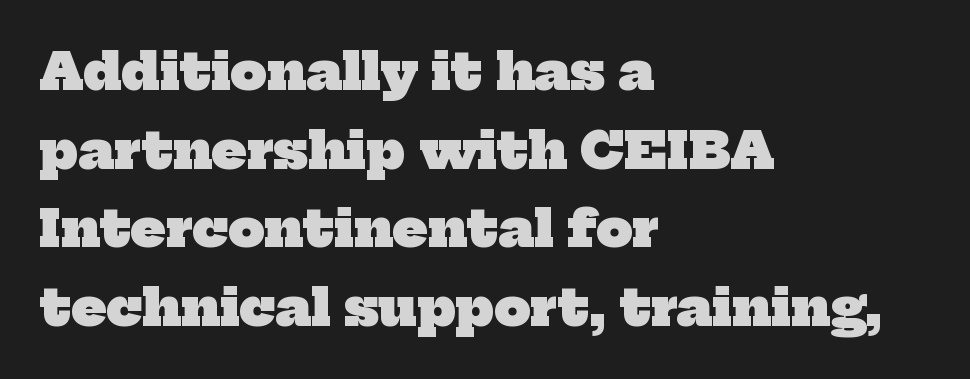
Q: Is the text bold? A: Yes.
Q: Is the typeface a serif or a sans-serif typeface? A: Serif.
Q: Is the text underlined? A: No.
Q: How is the paragraph aligned? A: Left-aligned.
Q: Is the spacing between letters normal or unusually wide? A: Normal.
Q: Is the spacing between lines tight, normal or loose? A: Normal.
Q: Width (condensed, normal, or wide)? A: Normal.
Q: Stroke contrast? A: Low.
Q: x-height? A: Medium.
Q: Monospaced? A: No.
